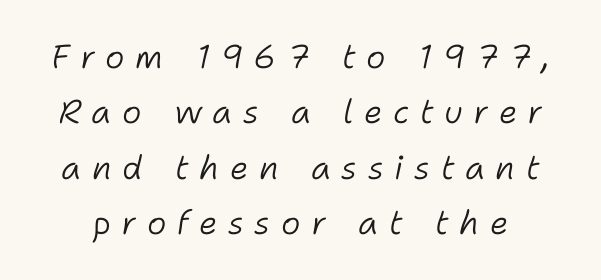
Q: Is the text bold? A: No.
Q: Is the text italic (slanted)? A: Yes, it leans right by about 11 degrees.
Q: Is the text underlined? A: No.
Q: Is the spacing between letters normal or unusually wide? A: Unusually wide.
Q: Is the spacing between lines tight, normal or loose? A: Normal.
Q: Width (condensed, normal, or wide)? A: Normal.
Q: Stroke contrast? A: Low.
Q: x-height? A: Medium.
Q: Monospaced? A: No.
